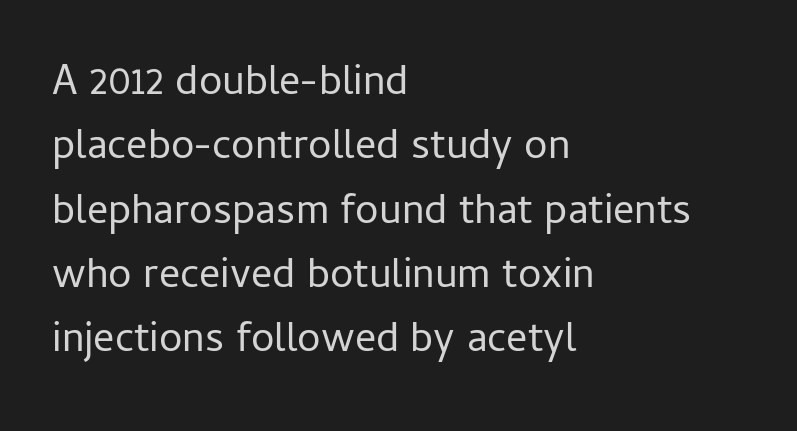
A typesetter would label this face a sans. The axis of the letterforms is exactly vertical. Horizontal alignment here is leftward, the default for most running prose. Quick note: underline off. The tracking reads as untouched default to a designer's eye. Baseline-to-baseline distance is the conventional proportion of letter height.
